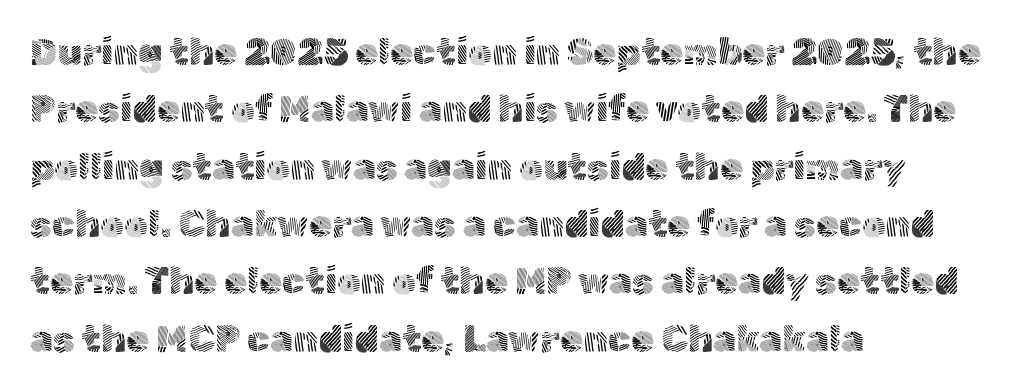
{"serif": "no", "italic": "no", "bold": "no", "weight": "light", "width": "normal", "x_height": "medium", "monospaced": "no", "underline": "no", "align": "left", "line_spacing": "normal", "line_spacing_ratio": 1.55, "letter_spacing": "normal", "letter_spacing_em": 0.0, "glyph_px": 37}
